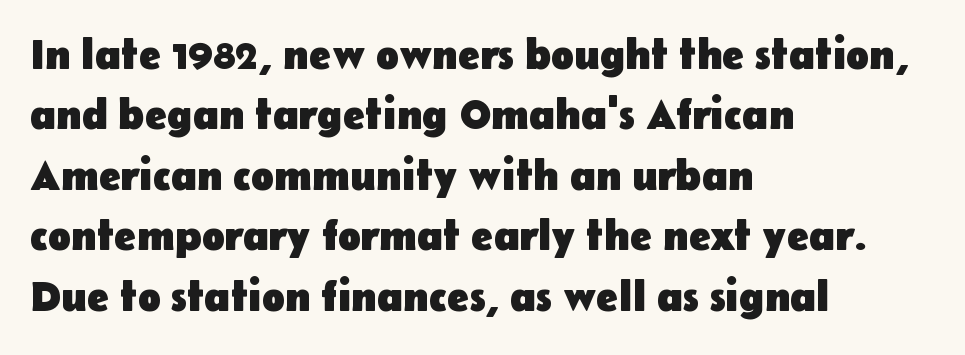
The image shows 42 px heavy sans-serif type, upright; set left-aligned, normal line spacing (1.44x), normal letter spacing, not underlined; low stroke contrast and a medium x-height.
